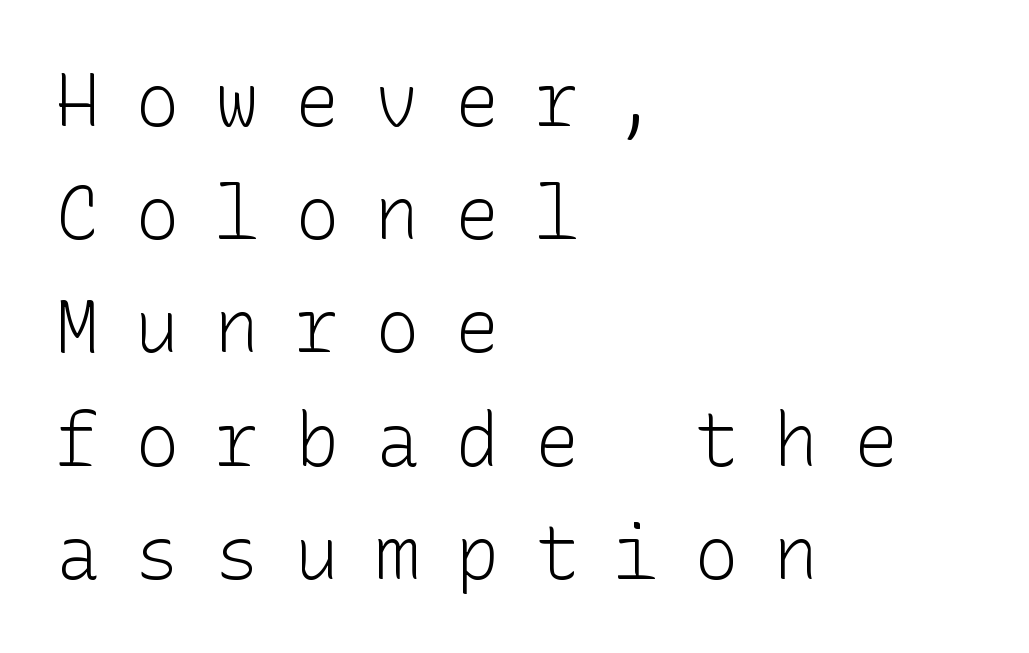
The image shows 74 px light sans-serif type, upright; set left-aligned, normal line spacing (1.53x), unusually wide letter spacing (+0.48 em), not underlined; low stroke contrast and a medium x-height.
